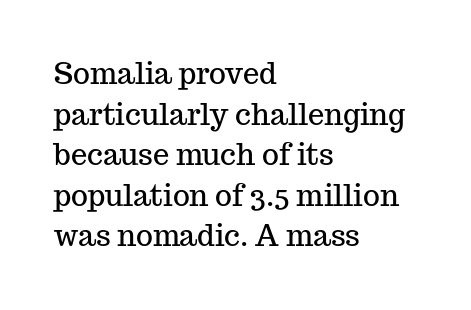
The image shows 29 px serif type, upright; set left-aligned, normal line spacing (1.4x), normal letter spacing, not underlined; medium stroke contrast and a medium x-height.
